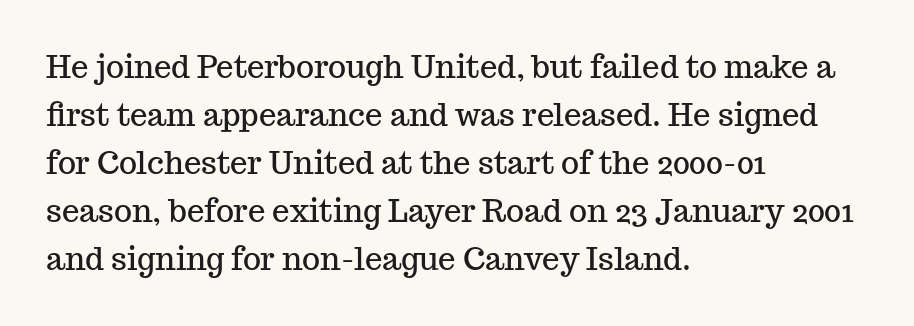
Short and long lines alike share a common starting point at left. These lines sit exactly where default settings would place them. Character widths vary here, with narrow letters taking less room than wide ones. Rendered with straight, roman letterforms. A typesetter would label this face a serif.
